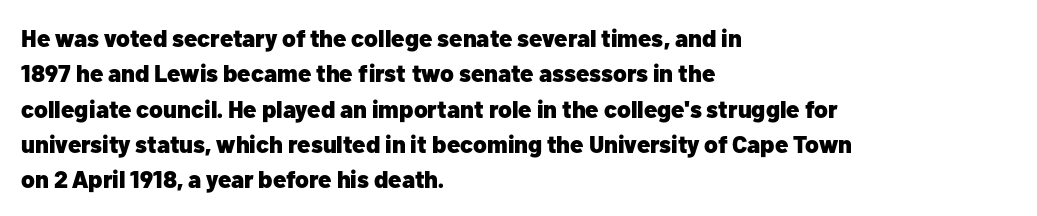
The image shows 24 px bold type, upright; set left-aligned, normal line spacing (1.47x), normal letter spacing, not underlined.
